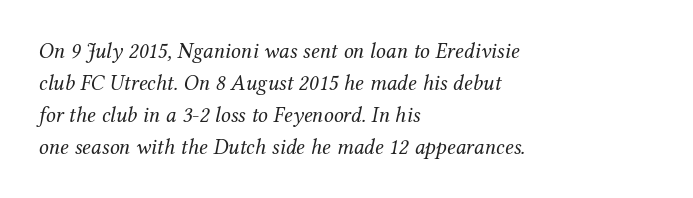
No extra ink here — the face is not bold. Nobody touched the tracking dial on this one. A normal amount of white space separates one row of letters from the next. The paragraph shown leans on its left margin. Lines of text with bare space underneath. In terms of posture, this sample is oblique.
